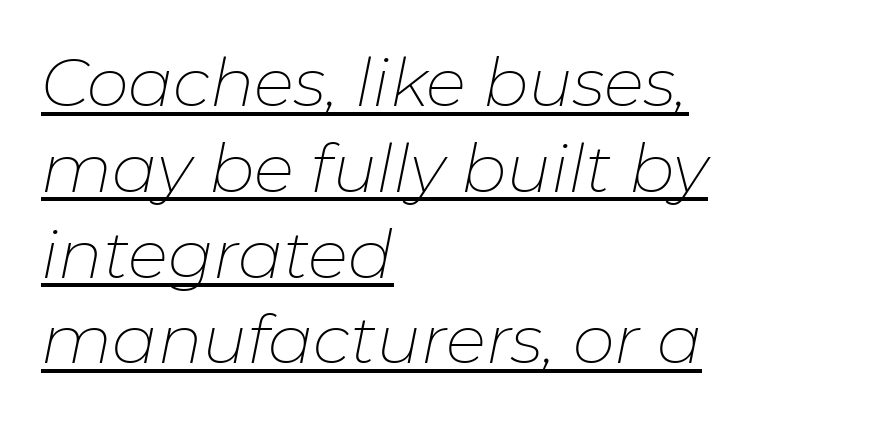
Q: Is the text bold? A: No.
Q: Is the text italic (slanted)? A: Yes, it leans right by about 11 degrees.
Q: Is the text underlined? A: Yes.
Q: How is the paragraph aligned? A: Left-aligned.
Q: Is the spacing between letters normal or unusually wide? A: Normal.
Q: Is the spacing between lines tight, normal or loose? A: Normal.
Q: Width (condensed, normal, or wide)? A: Normal.
Q: Stroke contrast? A: Low.
Q: x-height? A: Medium.
Q: Monospaced? A: No.
